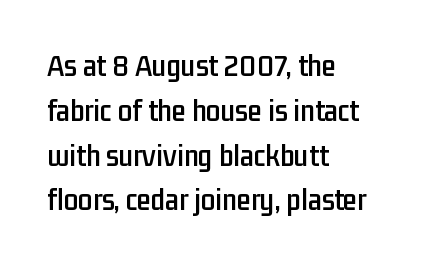
Each letter's strokes conclude bluntly, with no projecting serifs. The rendering uses natural spacing where letterforms have individual widths. All the whitespace from short lines collects on the right. Normally led — the rows are evenly, conventionally spaced. The string is rendered with underlining switched off.
